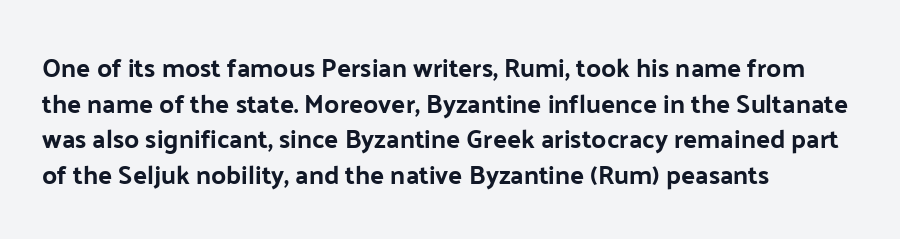
Compared with a centered layout, this one pins lines to the left instead. These lines were composed using upright roman letters. The type is set solid horizontally, with unmodified tracking. Vertical spacing — default. A bare baseline throughout the passage.
